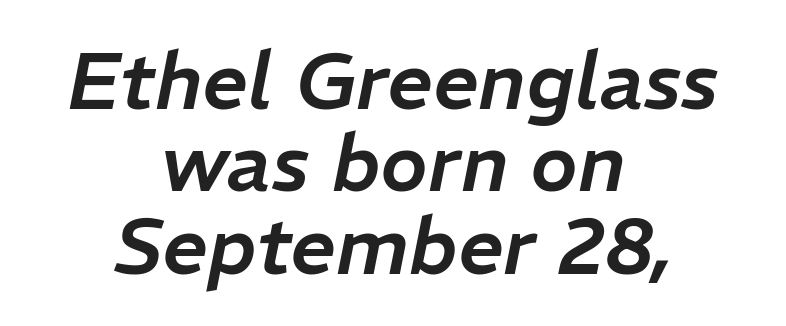
{"italic": "yes", "lean": "right", "slant_degrees": 11, "width": "normal", "stroke_contrast": "low", "x_height": "medium", "monospaced": "no", "underline": "no", "align": "center", "line_spacing": "tight", "line_spacing_ratio": 1.03, "letter_spacing": "normal", "letter_spacing_em": 0.0, "glyph_px": 80}
